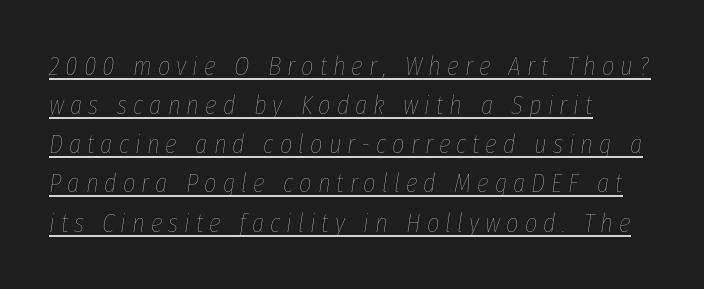
{"italic": "yes", "lean": "right", "slant_degrees": 8, "bold": "no", "underline": "yes", "align": "left", "line_spacing": "normal", "line_spacing_ratio": 1.45, "letter_spacing": "wide", "letter_spacing_em": 0.22, "glyph_px": 27}
